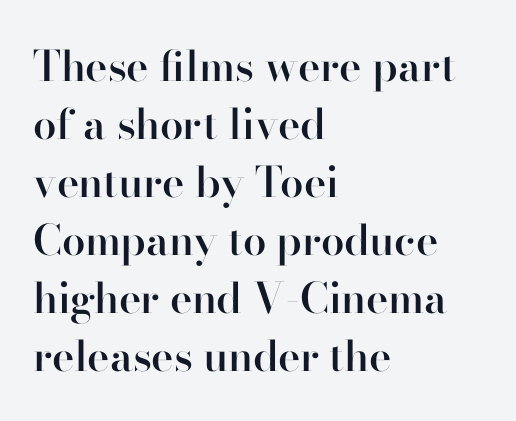
Whoever set this chose a conventional vertical rhythm. Inter-character spacing is left at the font's built-in metrics. Every character sits straight up, as roman type does. You could not count columns in this text — the font is proportionally spaced. Letters rest on an invisible, unmarked baseline. The font is running at a semibold setting, under full bold.
